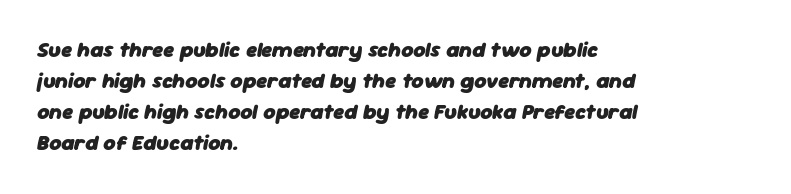
The image shows 21 px bold type, italic (leaning right); set left-aligned, normal line spacing (1.48x), normal letter spacing, not underlined.
